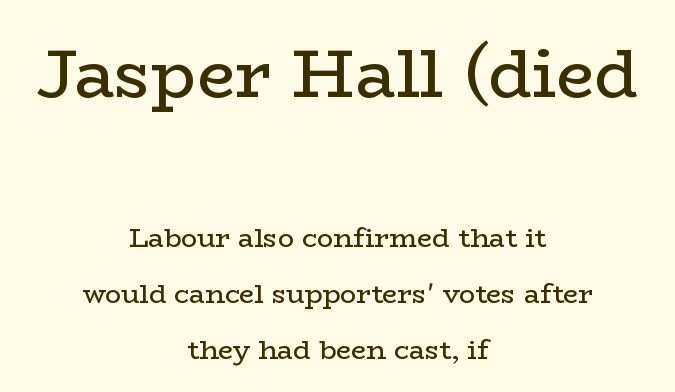
The image shows 68 px regular-weight, wide serif type, upright; set centered, loose line spacing (2.08x), normal letter spacing, not underlined; the first (top) block is 2.52x larger; low stroke contrast and a medium x-height.
